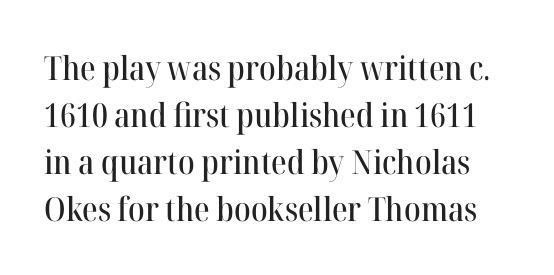
{"serif": "yes", "italic": "no", "width": "normal", "stroke_contrast": "high", "x_height": "medium", "monospaced": "no", "underline": "no", "line_spacing": "normal", "line_spacing_ratio": 1.42, "letter_spacing": "normal", "letter_spacing_em": 0.0, "glyph_px": 33}
